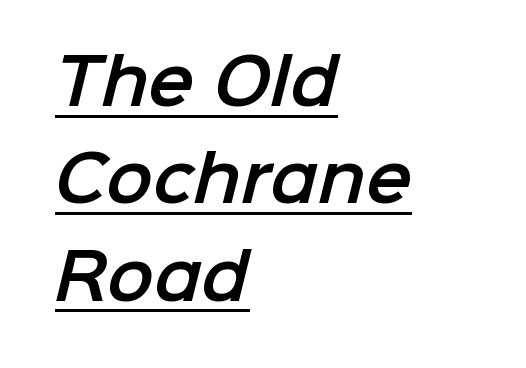
The face used here is rendered with its standard letterfit. The lines sit at an ordinary, default distance from one another. The text was rendered using a sans face with plain stroke endings. Do the characters align in a grid? No, the font is proportional. A baseline rule has been typeset under these characters.
